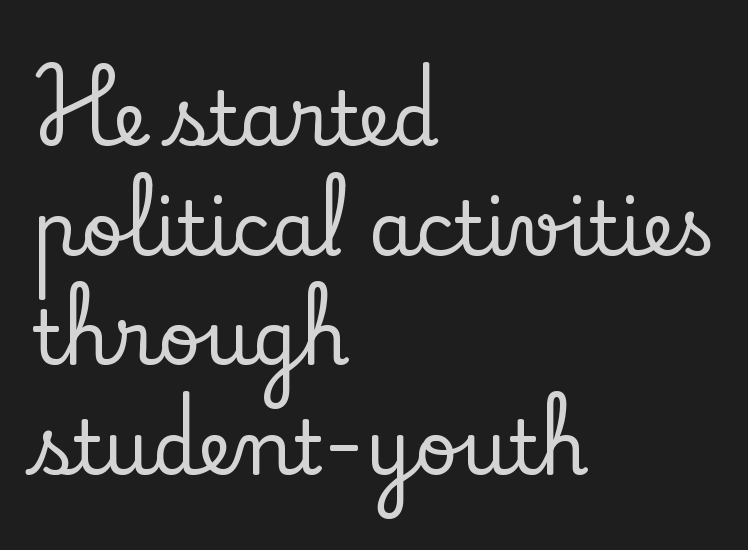
Q: Is the text italic (slanted)? A: No, it is upright.
Q: Is the typeface a serif or a sans-serif typeface? A: Serif.
Q: Is the text underlined? A: No.
Q: How is the paragraph aligned? A: Left-aligned.
Q: Is the spacing between letters normal or unusually wide? A: Normal.
Q: Is the spacing between lines tight, normal or loose? A: Normal.
Q: Width (condensed, normal, or wide)? A: Normal.
Q: Stroke contrast? A: Low.
Q: x-height? A: Small.
Q: Monospaced? A: No.
